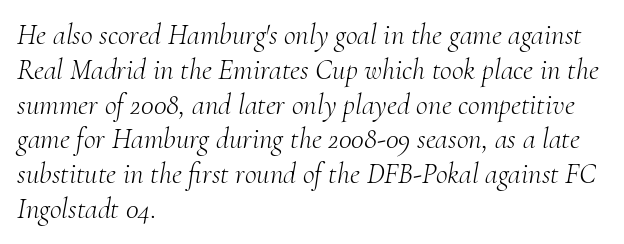
Q: Is the text bold? A: No.
Q: Is the text italic (slanted)? A: Yes, it leans right by about 10 degrees.
Q: Is the typeface a serif or a sans-serif typeface? A: Serif.
Q: Is the text underlined? A: No.
Q: How is the paragraph aligned? A: Left-aligned.
Q: Is the spacing between letters normal or unusually wide? A: Normal.
Q: Width (condensed, normal, or wide)? A: Normal.
Q: Stroke contrast? A: Medium.
Q: x-height? A: Small.
Q: Monospaced? A: No.
